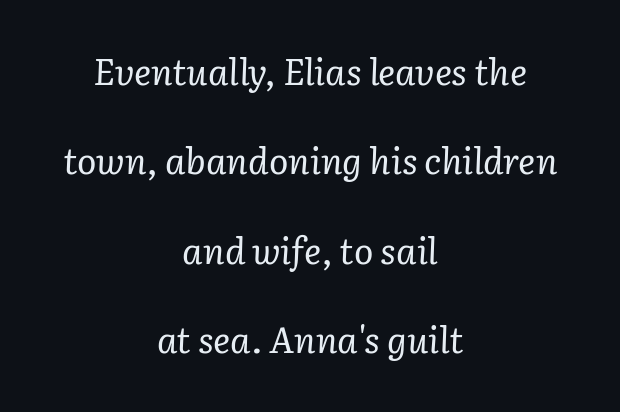
The image shows 36 px regular-weight serif type, italic (leaning right); set centered, loose line spacing (2.48x), normal letter spacing, not underlined; low stroke contrast and a medium x-height.
